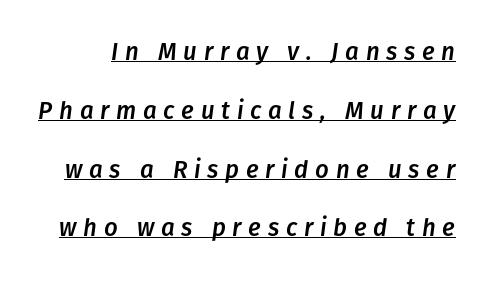
Quick note: underline on. Vertically, the passage feels expansive, rows floating well apart. Rendered with sloped, italic letterforms. Glyph-to-glyph distance is far greater than everyday printed text.
